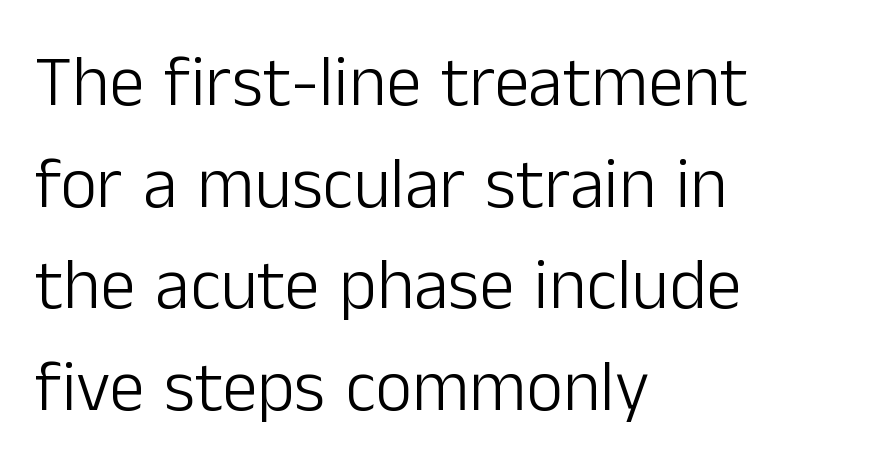
Q: Is the text bold? A: No.
Q: Is the text italic (slanted)? A: No, it is upright.
Q: Is the typeface a serif or a sans-serif typeface? A: Sans-serif.
Q: Is the text underlined? A: No.
Q: How is the paragraph aligned? A: Left-aligned.
Q: Is the spacing between letters normal or unusually wide? A: Normal.
Q: Is the spacing between lines tight, normal or loose? A: Normal.
Q: Width (condensed, normal, or wide)? A: Normal.
Q: Stroke contrast? A: Low.
Q: x-height? A: Medium.
Q: Monospaced? A: No.
